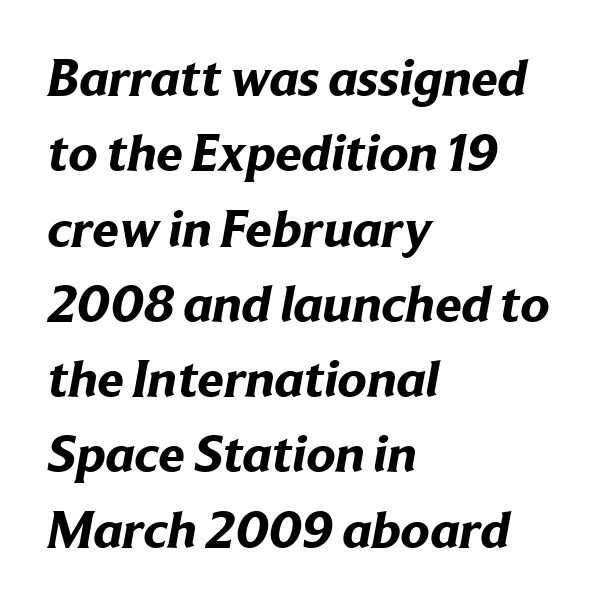
The image shows 53 px bold sans-serif type; set left-aligned, normal line spacing (1.42x), normal letter spacing, not underlined; low stroke contrast and a medium x-height.
